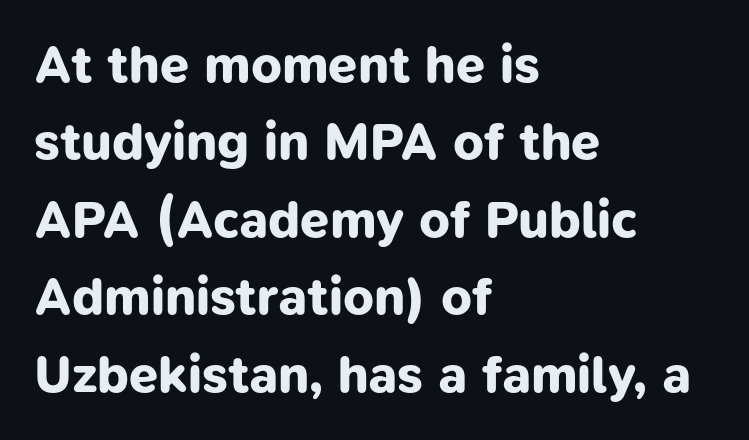
Q: Is the text bold? A: Yes.
Q: Is the typeface a serif or a sans-serif typeface? A: Sans-serif.
Q: Is the text underlined? A: No.
Q: How is the paragraph aligned? A: Left-aligned.
Q: Is the spacing between letters normal or unusually wide? A: Normal.
Q: Is the spacing between lines tight, normal or loose? A: Normal.
Q: Width (condensed, normal, or wide)? A: Normal.
Q: Stroke contrast? A: Low.
Q: x-height? A: Medium.
Q: Monospaced? A: No.
